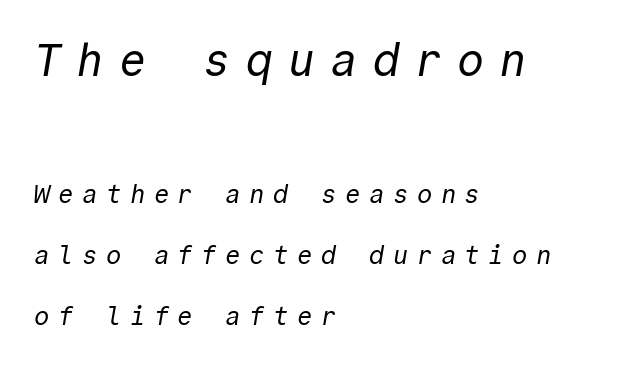
Of the two passages, the one on top uses the larger point size. No heavy texture on the line: the type isn't bold. Caption: expanded tracking, letters set apart. Here the designer chose a console-style face with uniform glyph widths. Does the leading feel generous? Absolutely, it's lavish.
